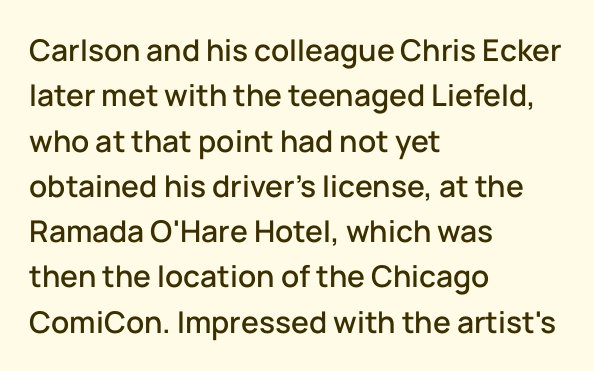
{"serif": "no", "italic": "no", "width": "normal", "stroke_contrast": "low", "x_height": "medium", "monospaced": "no", "underline": "no", "align": "left", "line_spacing": "normal", "line_spacing_ratio": 1.51, "letter_spacing": "normal", "letter_spacing_em": 0.0, "glyph_px": 30}
